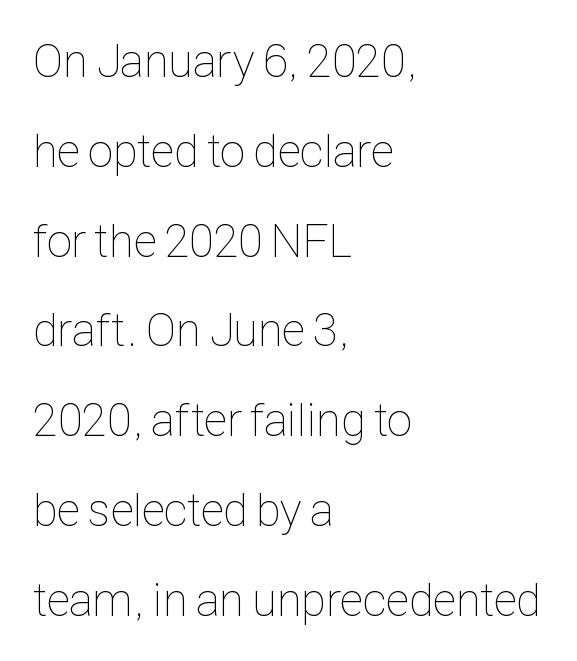
One-word summary of the alignment: left. This sample has the flowing, uneven cadence of proportional lettering. Style check: upright. The gap between lines stays unmarked.
